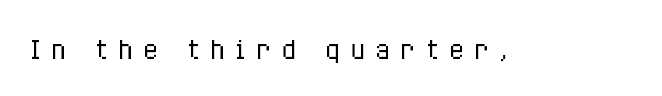
{"italic": "no", "bold": "no", "underline": "no", "letter_spacing": "wide", "letter_spacing_em": 0.4, "glyph_px": 25}
